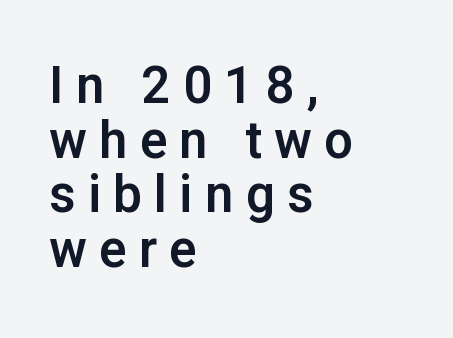
Q: Is the text italic (slanted)? A: No, it is upright.
Q: Is the typeface a serif or a sans-serif typeface? A: Sans-serif.
Q: Is the text underlined? A: No.
Q: How is the paragraph aligned? A: Left-aligned.
Q: Is the spacing between letters normal or unusually wide? A: Unusually wide.
Q: Is the spacing between lines tight, normal or loose? A: Tight.
Q: Width (condensed, normal, or wide)? A: Normal.
Q: Stroke contrast? A: Low.
Q: x-height? A: Medium.
Q: Monospaced? A: No.
